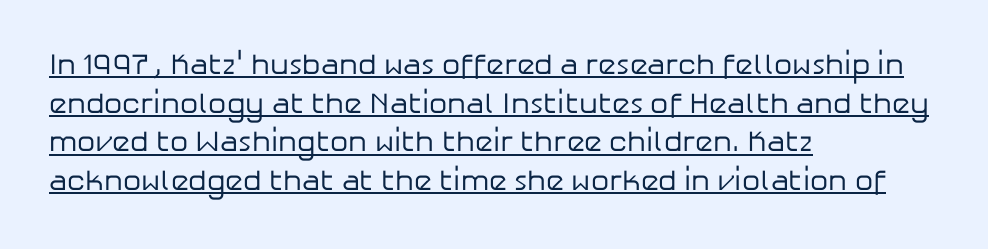
Honestly, the letter spacing is just normal — you wouldn't notice it. The block of text has a typical density, with ordinary space between rows. Letterform terminals end flat and unadorned throughout the passage. The rendering uses natural spacing where letterforms have individual widths. The paragraph shown leans on its left margin.
